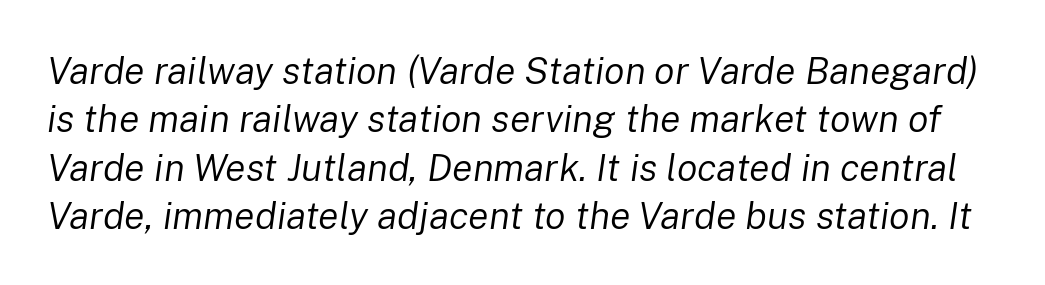
Q: Is the text bold? A: No.
Q: Is the text italic (slanted)? A: Yes, it leans right by about 8 degrees.
Q: Is the text underlined? A: No.
Q: Is the spacing between letters normal or unusually wide? A: Normal.
Q: Is the spacing between lines tight, normal or loose? A: Normal.
Q: Width (condensed, normal, or wide)? A: Normal.
Q: Stroke contrast? A: Low.
Q: x-height? A: Medium.
Q: Monospaced? A: No.
